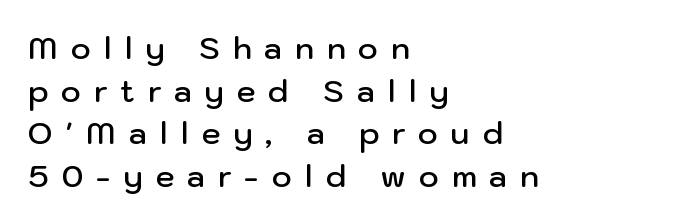
{"serif": "no", "italic": "no", "bold": "semi", "weight": "semibold", "width": "normal", "stroke_contrast": "low", "x_height": "medium", "monospaced": "no", "underline": "no", "align": "left", "line_spacing": "normal", "line_spacing_ratio": 1.42, "letter_spacing": "wide", "letter_spacing_em": 0.44, "glyph_px": 30}
